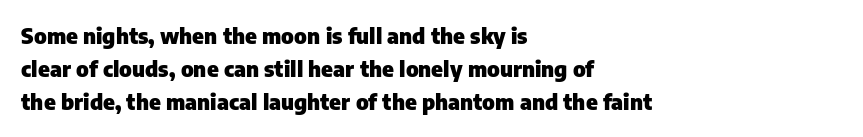
The image shows 22 px bold type, upright; set left-aligned, normal line spacing (1.51x), normal letter spacing, not underlined.
